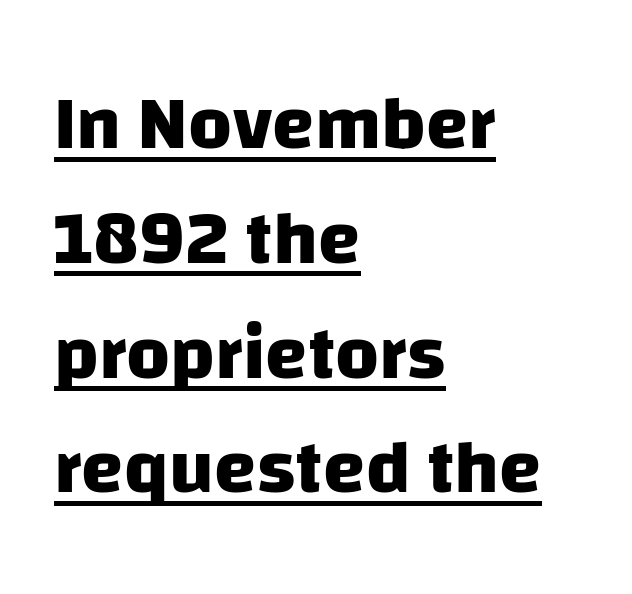
Is the letter spacing exaggerated? No — it looks like the ordinary default. Quick note: interline space is typical. This is sans-serif lettering, the kind often seen on screens and signage. These lines are rendered in a variable-pitch font.
